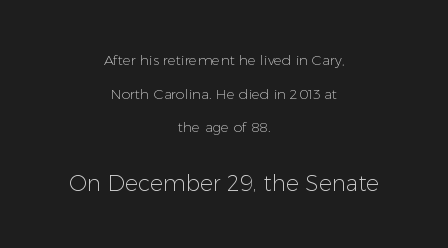
The type is set solid horizontally, with unmodified tracking. Leading is clearly above the norm, producing a sparse column. A bare baseline throughout the passage. Is there any slant? The stems are plumb. Weight class: somewhere from thin through regular.
